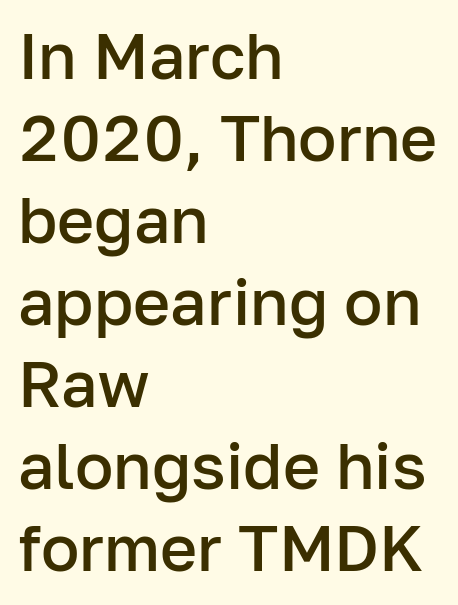
{"serif": "no", "italic": "no", "bold": "semi", "weight": "semibold", "width": "normal", "stroke_contrast": "low", "x_height": "medium", "monospaced": "no", "underline": "no", "align": "left", "line_spacing": "normal", "line_spacing_ratio": 1.28, "letter_spacing": "normal", "letter_spacing_em": 0.0, "glyph_px": 64}
